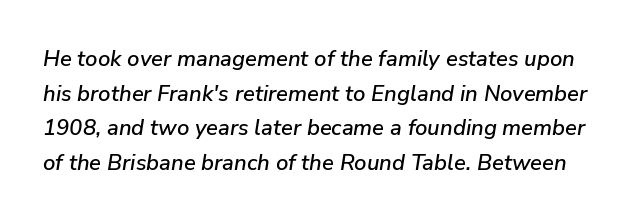
Slant detected: the letters are inclined. This sample keeps an unexceptional amount of space between lines. The foot of each line stays bare and open. Default kerning and tracking; the words read as compact shapes.
